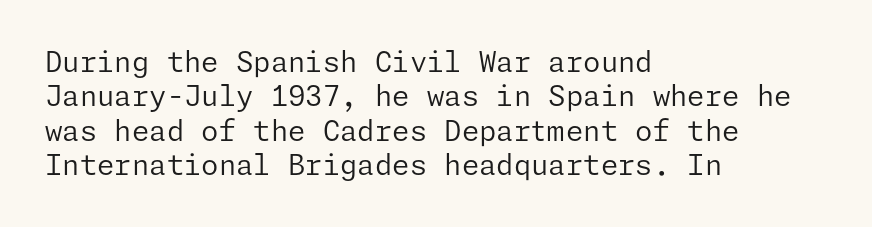
Q: Is the text bold? A: No.
Q: Is the text italic (slanted)? A: No, it is upright.
Q: Is the typeface a serif or a sans-serif typeface? A: Sans-serif.
Q: Is the text underlined? A: No.
Q: How is the paragraph aligned? A: Left-aligned.
Q: Is the spacing between letters normal or unusually wide? A: Normal.
Q: Width (condensed, normal, or wide)? A: Normal.
Q: Stroke contrast? A: Low.
Q: x-height? A: Medium.
